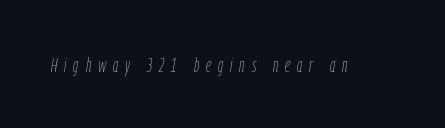
{"italic": "yes", "lean": "right", "slant_degrees": 9, "bold": "no", "underline": "no", "letter_spacing": "wide", "letter_spacing_em": 0.33, "glyph_px": 21}
